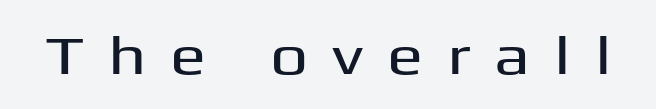
Varying glyph widths throughout — classic text-font behaviour. These lines were composed using upright roman letters. The typeface chosen for these lines omits serifs. Does extra space separate the letters? Yes, quite a lot of it.
